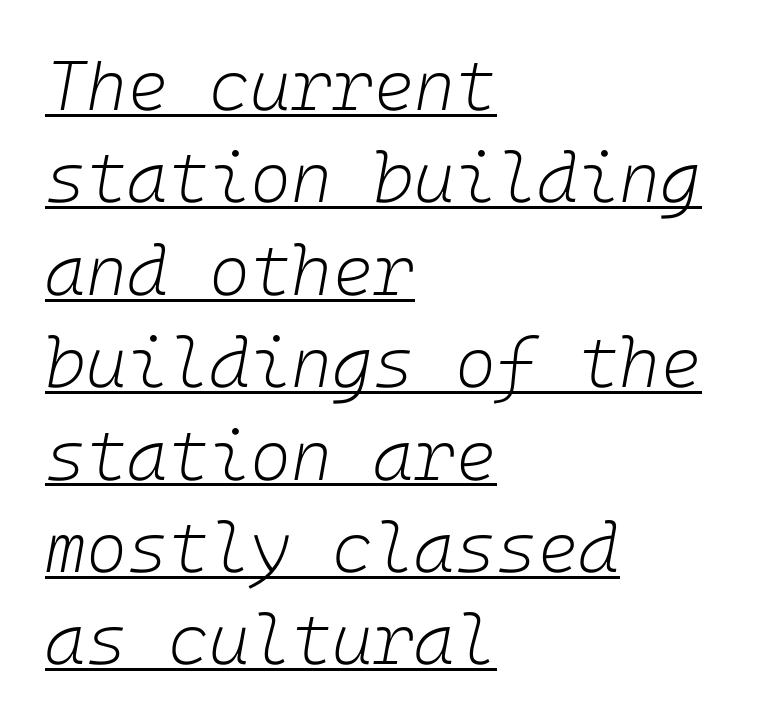
{"italic": "yes", "lean": "right", "slant_degrees": 10, "bold": "no", "weight": "light", "width": "normal", "stroke_contrast": "low", "x_height": "medium", "underline": "yes", "align": "left", "line_spacing": "normal", "line_spacing_ratio": 1.32, "letter_spacing": "normal", "letter_spacing_em": 0.0, "glyph_px": 70}
